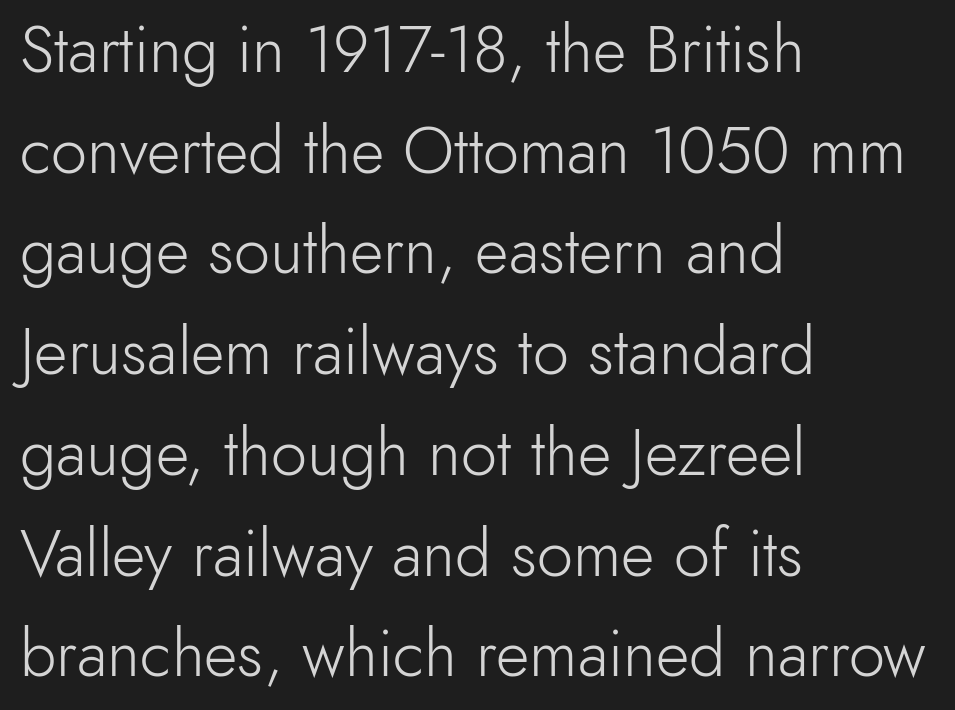
These lines sit exactly where default settings would place them. If you drew a line through each stem, it would be perfectly vertical. Serifs: no, the terminals of the letterforms are clean. Descenders hang freely into open space. The face looks like a standard text weight, possibly lighter.
